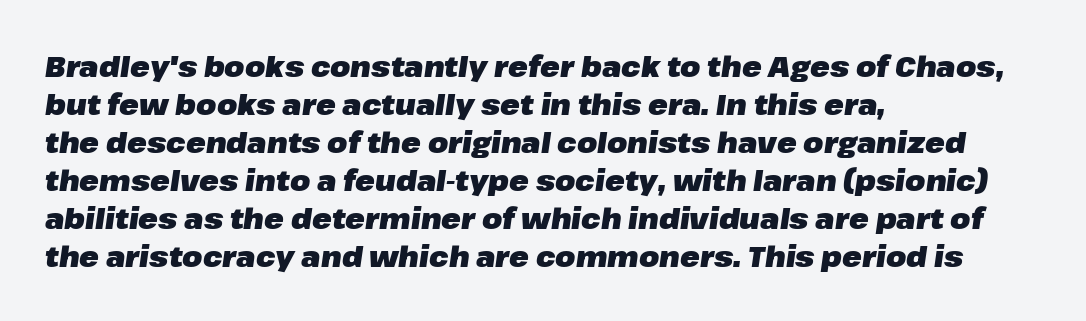
The image shows 29 px heavy type, italic (leaning right); set left-aligned, normal line spacing (1.31x), normal letter spacing, not underlined; low stroke contrast and a medium x-height.
